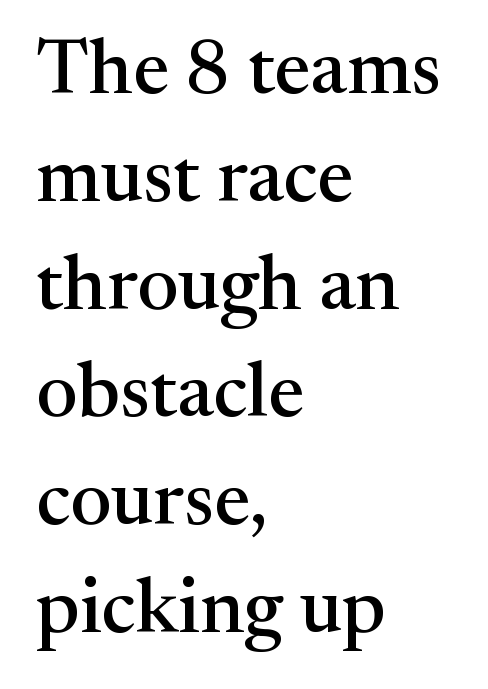
Spacing verdict: proportional, widths tailored to each character. Quick note: underline off. You could call the tracking neutral — neither tight nor loose. Designer's note — italics off, roman on. The lines are quadded left.
